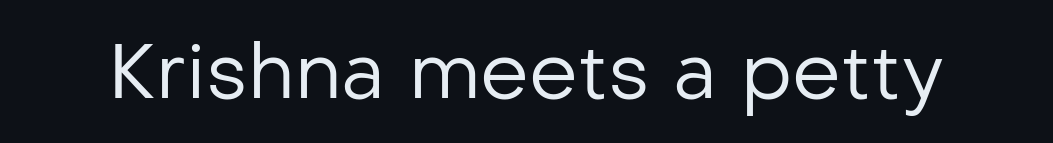
The image shows 77 px regular-weight sans-serif type, upright; set normal letter spacing, not underlined; low stroke contrast and a medium x-height.
